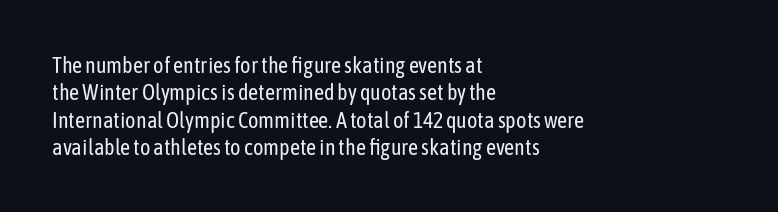
{"italic": "no", "bold": "no", "underline": "no", "align": "left", "line_spacing_ratio": 1.24, "letter_spacing": "normal", "letter_spacing_em": 0.0, "glyph_px": 22}
